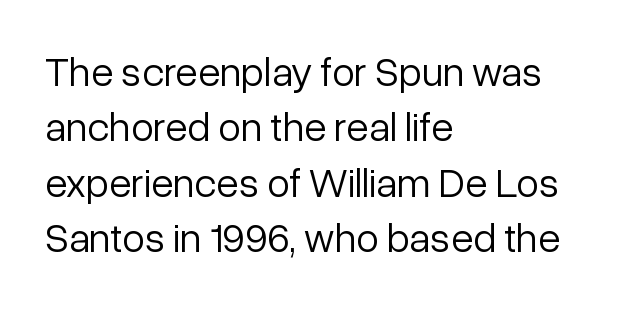
{"serif": "no", "italic": "no", "bold": "no", "weight": "light", "width": "normal", "stroke_contrast": "low", "x_height": "medium", "monospaced": "no", "underline": "no", "align": "left", "line_spacing": "normal", "line_spacing_ratio": 1.35, "letter_spacing": "normal", "letter_spacing_em": 0.0, "glyph_px": 41}
